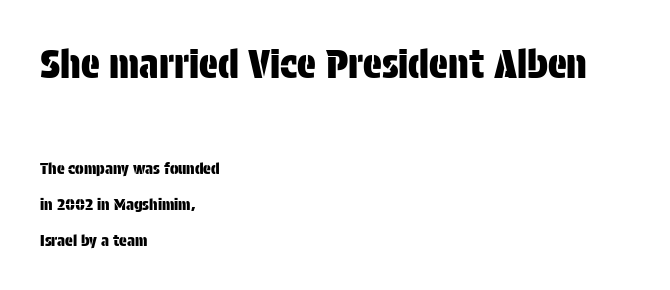
The image shows 39 px condensed sans-serif type, upright; set left-aligned, loose line spacing (2.23x), normal letter spacing, not underlined; the first (top) block is 2.44x larger; low stroke contrast and a large x-height.
